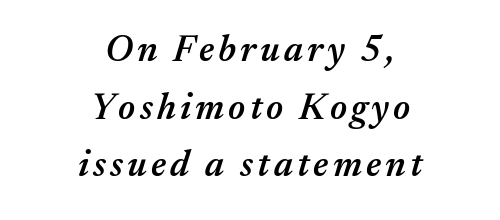
These words are printed semibold, heavier than regular yet not bold. Slanted lettering throughout. Alignment: centered. Lines of text with bare space underneath. Leading matches the norm, producing a regular column.
